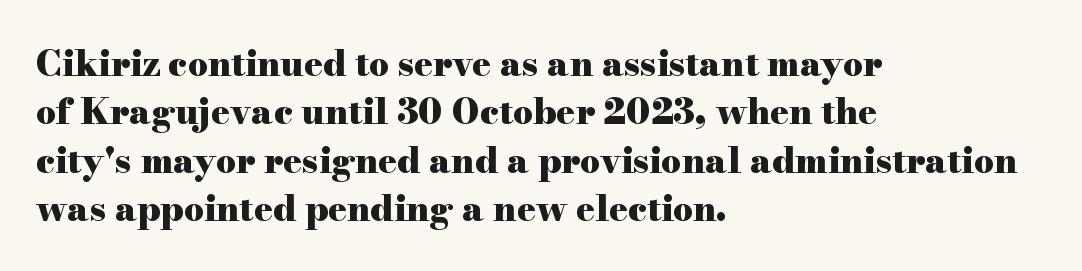
The baseline area is clear. Think of a printed novel: that variable character pitch is what you see here. Style check: upright. A typesetter would label this face a serif. All the whitespace from short lines collects on the right.
